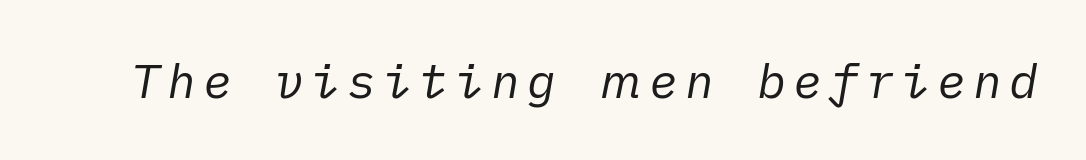
{"italic": "yes", "lean": "right", "slant_degrees": 10, "bold": "no", "weight": "regular", "width": "normal", "stroke_contrast": "low", "x_height": "medium", "underline": "no", "glyph_px": 48}
